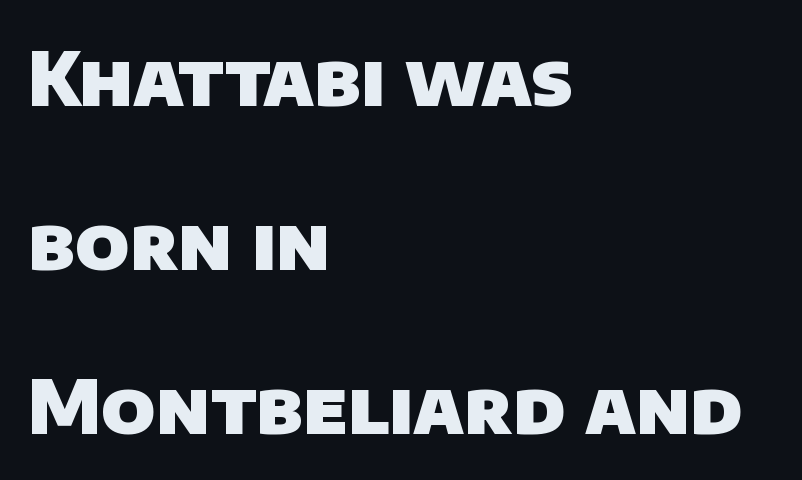
{"serif": "no", "bold": "yes", "weight": "heavy", "width": "normal", "stroke_contrast": "low", "x_height": "large", "monospaced": "no", "underline": "no", "align": "left", "line_spacing": "loose", "line_spacing_ratio": 2.19, "letter_spacing": "normal", "letter_spacing_em": 0.0, "glyph_px": 75}
